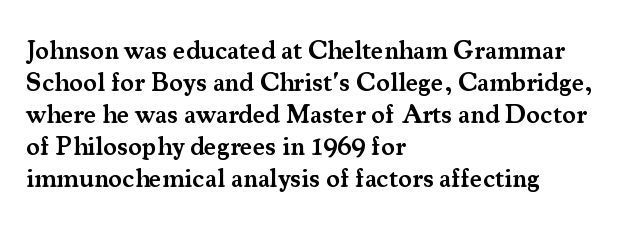
Q: Is the text bold? A: Semi-bold.
Q: Is the text italic (slanted)? A: No, it is upright.
Q: Is the text underlined? A: No.
Q: How is the paragraph aligned? A: Left-aligned.
Q: Is the spacing between letters normal or unusually wide? A: Normal.
